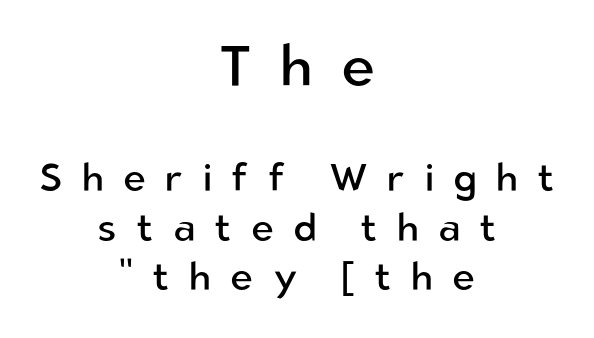
Q: Is the text bold? A: No.
Q: Is the text italic (slanted)? A: No, it is upright.
Q: Is the typeface a serif or a sans-serif typeface? A: Sans-serif.
Q: Is the text underlined? A: No.
Q: How is the paragraph aligned? A: Centered.
Q: Is the spacing between letters normal or unusually wide? A: Unusually wide.
Q: Is the spacing between lines tight, normal or loose? A: Normal.
Q: Which block of text is set in a larger size, the first (top) or the second (bottom)? A: The first (top) one.
Q: Width (condensed, normal, or wide)? A: Normal.
Q: Stroke contrast? A: Low.
Q: x-height? A: Medium.
Q: Monospaced? A: No.
